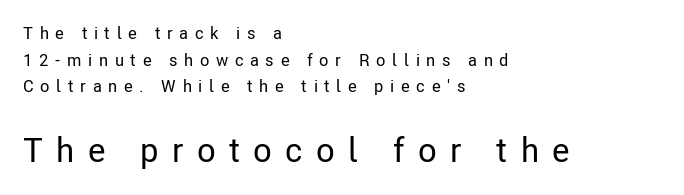
{"serif": "no", "italic": "no", "width": "condensed", "stroke_contrast": "low", "x_height": "medium", "monospaced": "no", "underline": "no", "align": "left", "line_spacing": "normal", "line_spacing_ratio": 1.57, "letter_spacing": "wide", "letter_spacing_em": 0.39, "larger_block": "second", "size_ratio": 2.0, "glyph_px": 34}
